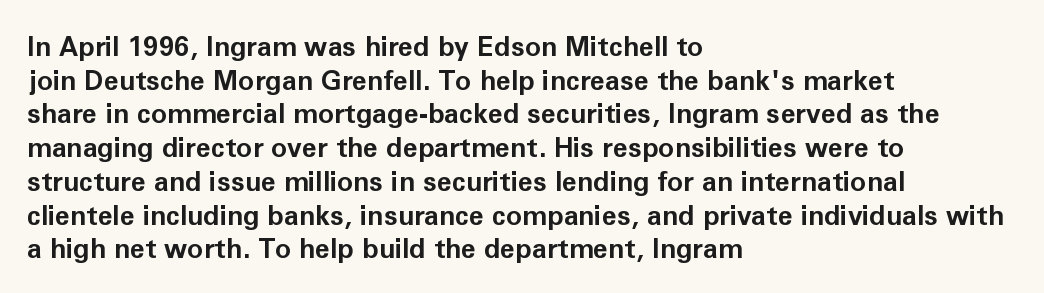
{"italic": "no", "bold": "yes", "underline": "no", "align": "left", "line_spacing": "normal", "line_spacing_ratio": 1.25, "letter_spacing": "normal", "letter_spacing_em": 0.0, "glyph_px": 27}
